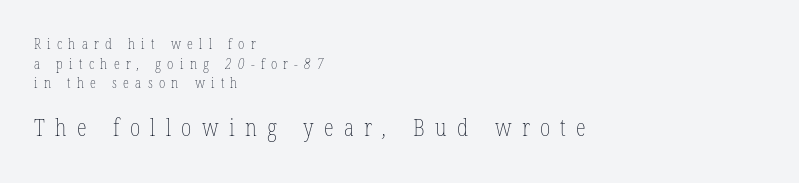
The image shows 23 px text type; set left-aligned, normal line spacing (1.4x), unusually wide letter spacing (+0.45 em), not underlined; the second (bottom) block is 1.64x larger.
